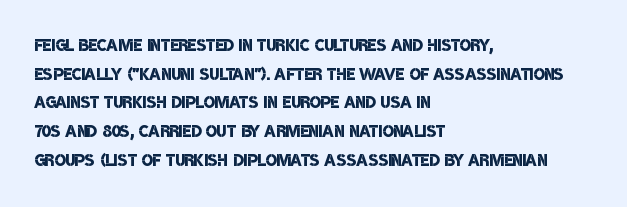
{"bold": "semi", "underline": "no", "align": "left", "line_spacing": "normal", "line_spacing_ratio": 1.25, "letter_spacing": "normal", "letter_spacing_em": 0.0, "glyph_px": 23}
